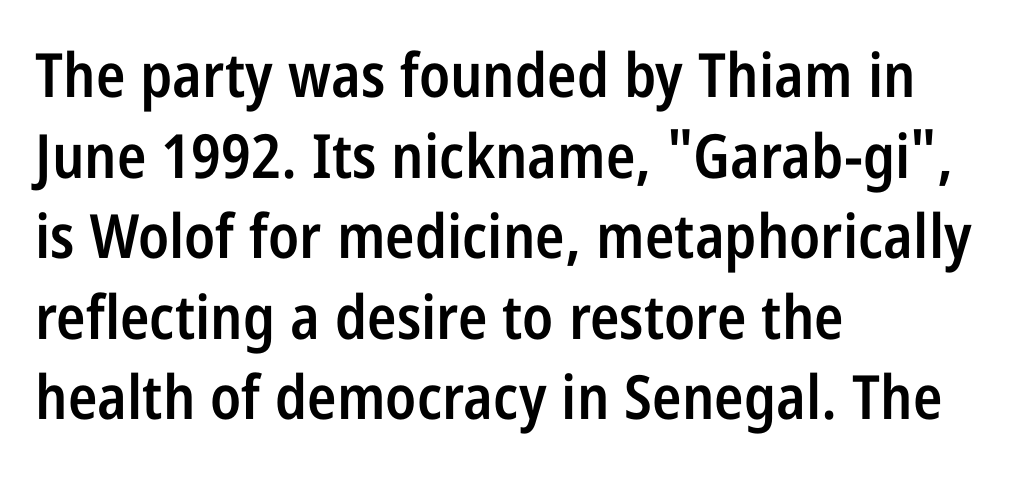
Q: Is the text bold? A: Semi-bold.
Q: Is the text italic (slanted)? A: No, it is upright.
Q: Is the typeface a serif or a sans-serif typeface? A: Sans-serif.
Q: Is the text underlined? A: No.
Q: How is the paragraph aligned? A: Left-aligned.
Q: Is the spacing between letters normal or unusually wide? A: Normal.
Q: Is the spacing between lines tight, normal or loose? A: Normal.
Q: Width (condensed, normal, or wide)? A: Condensed.
Q: Stroke contrast? A: Low.
Q: x-height? A: Large.
Q: Monospaced? A: No.
